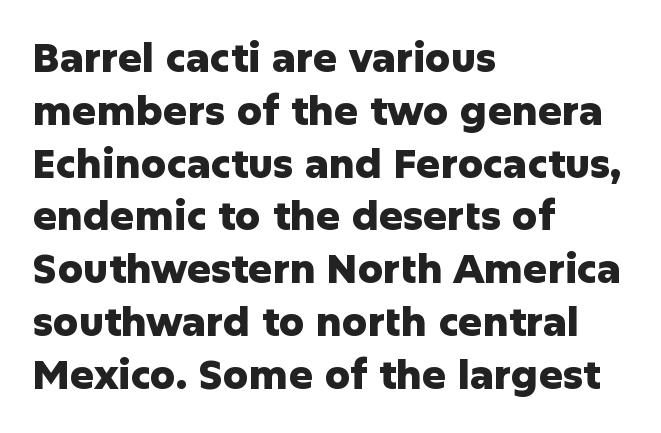
The image shows 40 px heavy sans-serif type, upright; set left-aligned, normal line spacing (1.32x), normal letter spacing, not underlined; low stroke contrast and a medium x-height.
